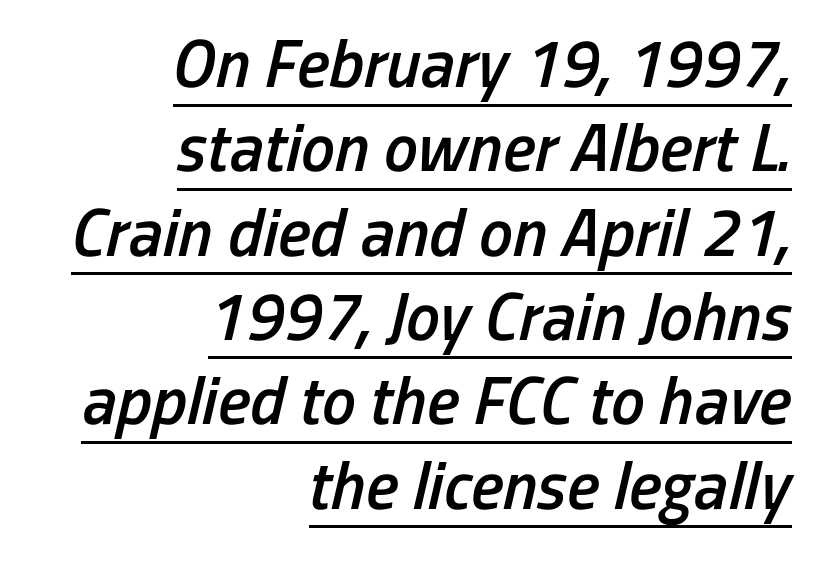
Every row of glyphs terminates at an identical x-position on the right. Spacing between characters is what you'd get straight out of the box. You could not count columns in this text — the font is proportionally spaced. Each line of the rendering has a horizontal stroke beneath the glyphs. Set as a demibold, roughly 600 on the weight scale.
